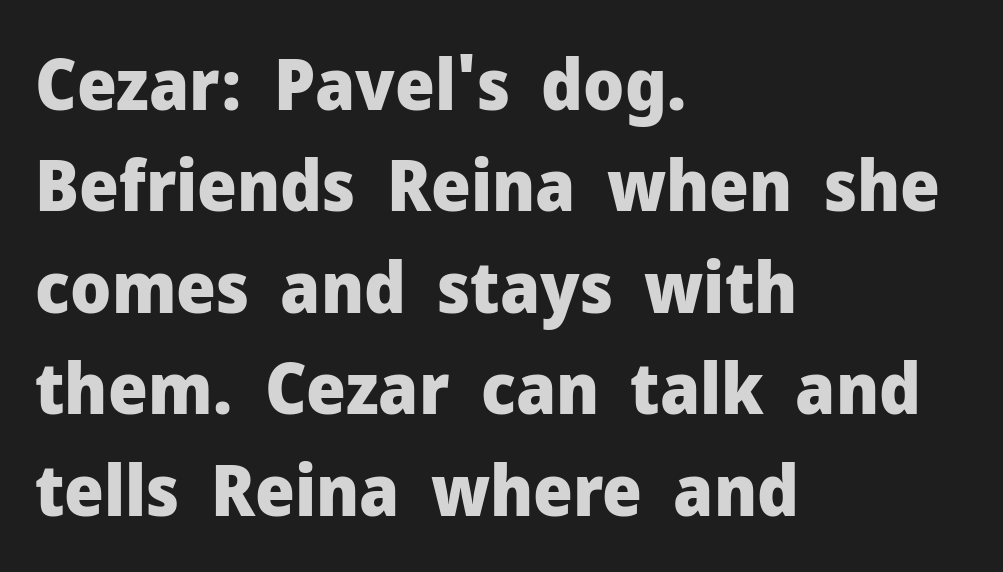
This is roman type, the default non-slanted kind. Regarding leading, the lines here are spaced in the standard way. Underline: absent. Each glyph is drawn with heavy, bold strokes.
